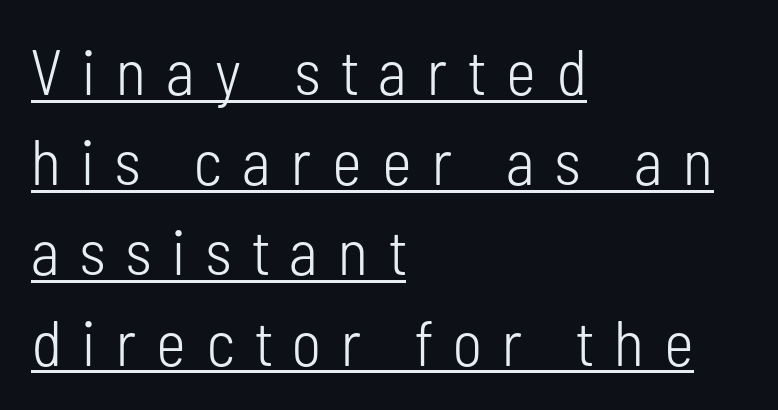
{"serif": "no", "italic": "no", "bold": "no", "weight": "light", "width": "condensed", "stroke_contrast": "low", "x_height": "medium", "monospaced": "no", "underline": "yes", "align": "left", "line_spacing": "normal", "line_spacing_ratio": 1.41, "letter_spacing": "wide", "letter_spacing_em": 0.32, "glyph_px": 64}
